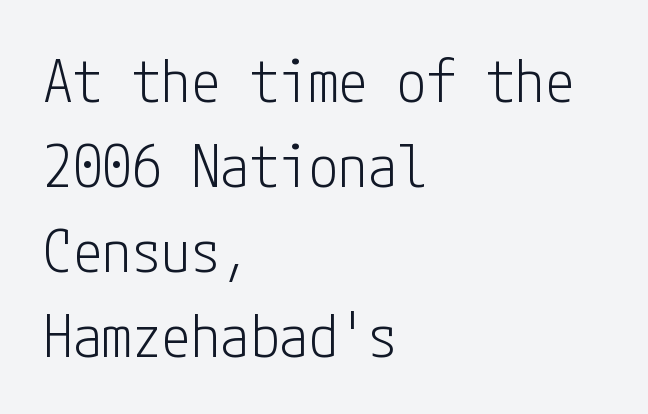
Q: Is the text bold? A: No.
Q: Is the text italic (slanted)? A: No, it is upright.
Q: Is the typeface a serif or a sans-serif typeface? A: Sans-serif.
Q: Is the text underlined? A: No.
Q: How is the paragraph aligned? A: Left-aligned.
Q: Is the spacing between letters normal or unusually wide? A: Normal.
Q: Is the spacing between lines tight, normal or loose? A: Normal.
Q: Width (condensed, normal, or wide)? A: Condensed.
Q: Stroke contrast? A: Low.
Q: x-height? A: Medium.
